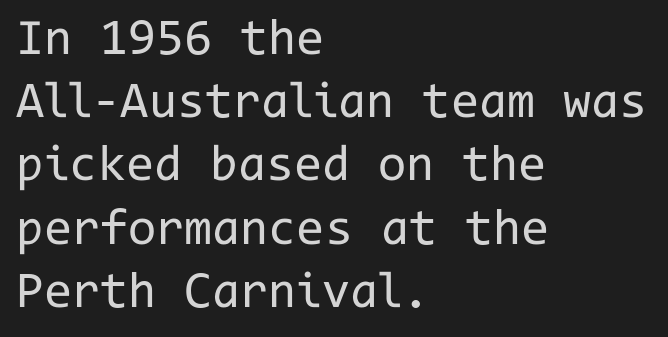
The image shows 51 px regular-weight sans-serif type, upright, monospaced; set left-aligned, line spacing 1.24x, normal letter spacing, not underlined; low stroke contrast and a medium x-height.
